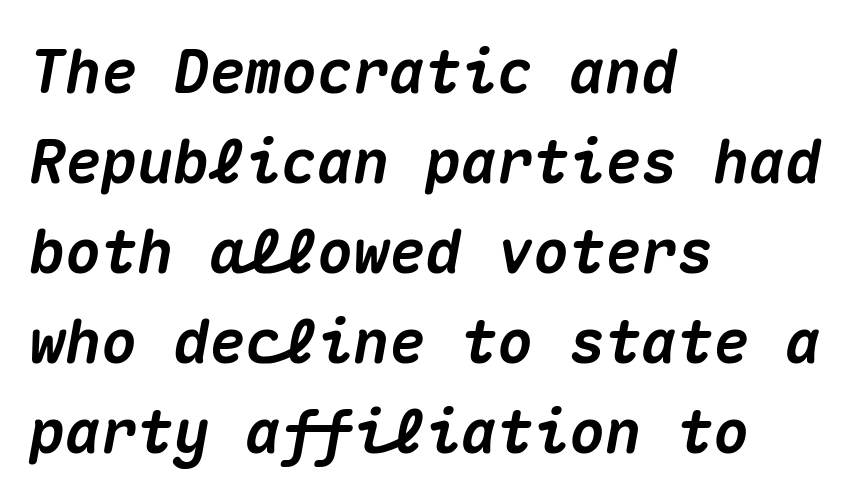
Look at the stroke-to-counter ratio: heavy, a bold. Words float on clear page, feet unadorned. The text block is weighted toward the left margin, trailing off unevenly rightward. The tracking reads as untouched default to a designer's eye. Fixed-width glyphs throughout — classic coding-font behaviour.
